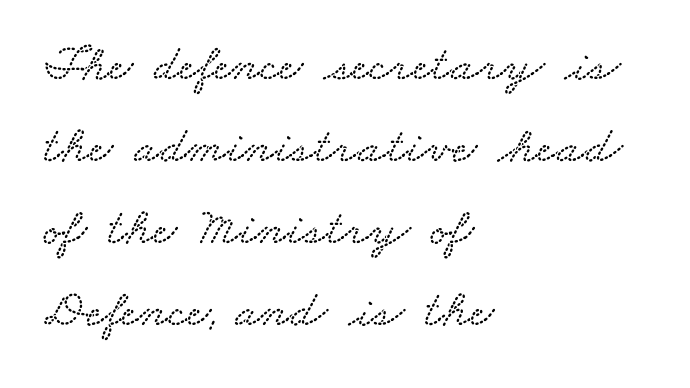
Honestly, the row spacing looks completely unremarkable. The area under the type is left untouched. Tracking here is standard; glyphs follow each other at the usual distance. The lines are quadded left. Spacing verdict: proportional, widths tailored to each character.
